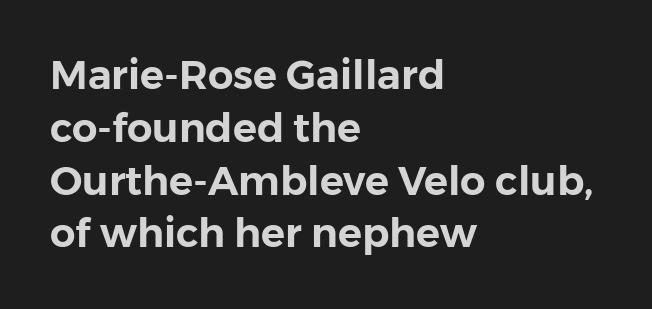
Q: Is the text italic (slanted)? A: No, it is upright.
Q: Is the typeface a serif or a sans-serif typeface? A: Sans-serif.
Q: Is the text underlined? A: No.
Q: How is the paragraph aligned? A: Left-aligned.
Q: Is the spacing between letters normal or unusually wide? A: Normal.
Q: Is the spacing between lines tight, normal or loose? A: Normal.
Q: Width (condensed, normal, or wide)? A: Normal.
Q: Stroke contrast? A: Low.
Q: x-height? A: Medium.
Q: Monospaced? A: No.
